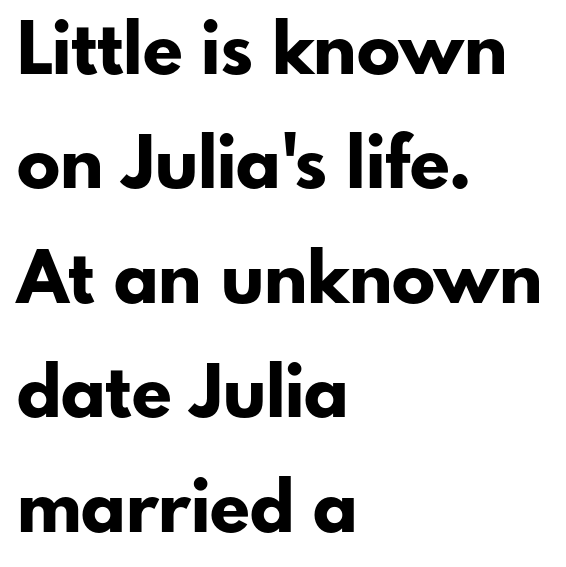
The image shows 72 px bold sans-serif type, upright; set left-aligned, normal line spacing (1.59x), normal letter spacing, not underlined; low stroke contrast and a small x-height.
